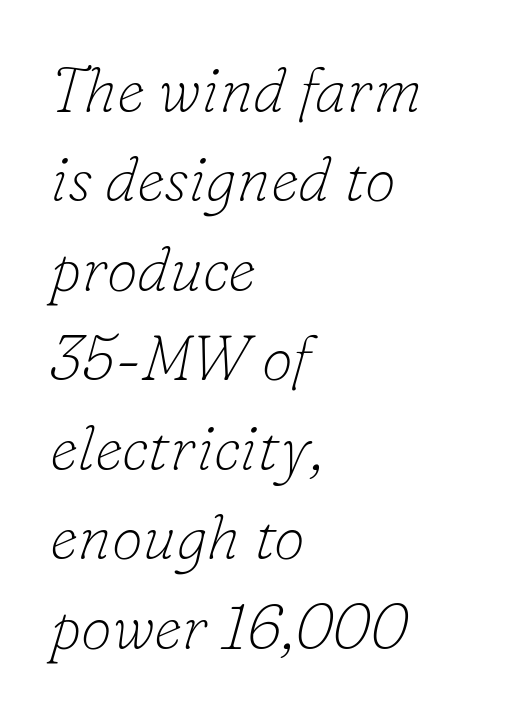
Q: Is the text bold? A: No.
Q: Is the text italic (slanted)? A: Yes, it leans right by about 16 degrees.
Q: Is the typeface a serif or a sans-serif typeface? A: Serif.
Q: Is the text underlined? A: No.
Q: How is the paragraph aligned? A: Left-aligned.
Q: Is the spacing between letters normal or unusually wide? A: Normal.
Q: Is the spacing between lines tight, normal or loose? A: Normal.
Q: Width (condensed, normal, or wide)? A: Normal.
Q: Stroke contrast? A: Low.
Q: x-height? A: Small.
Q: Monospaced? A: No.
